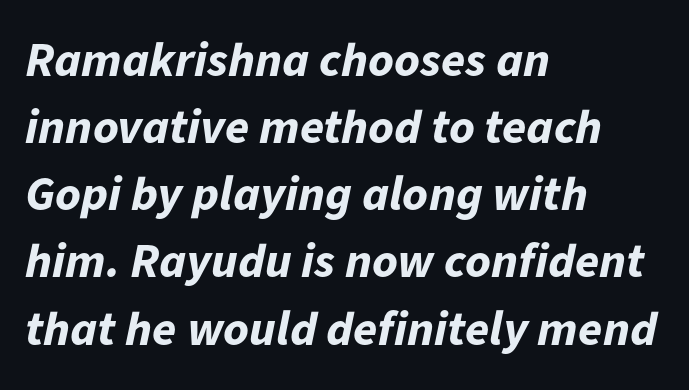
Q: Is the text bold? A: Yes.
Q: Is the text italic (slanted)? A: Yes, it leans right by about 11 degrees.
Q: Is the text underlined? A: No.
Q: How is the paragraph aligned? A: Left-aligned.
Q: Is the spacing between letters normal or unusually wide? A: Normal.
Q: Is the spacing between lines tight, normal or loose? A: Normal.
Q: Width (condensed, normal, or wide)? A: Normal.
Q: Stroke contrast? A: Low.
Q: x-height? A: Medium.
Q: Monospaced? A: No.
